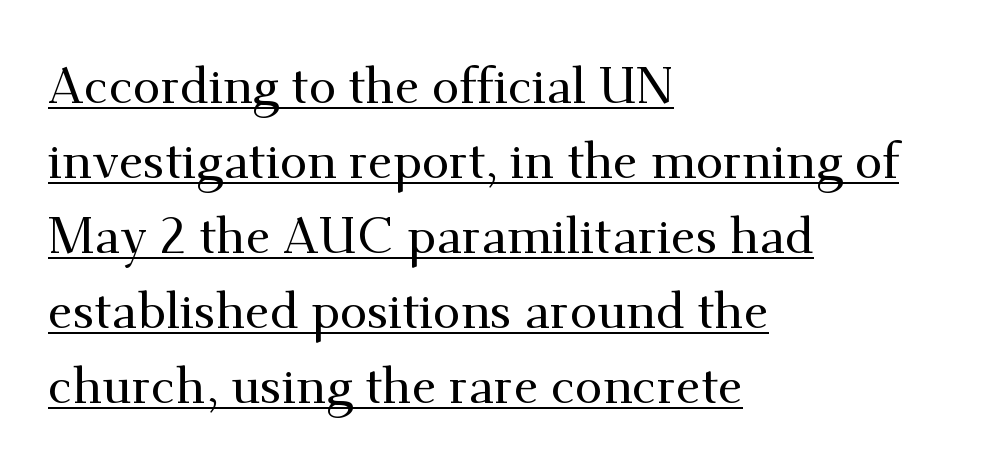
The image shows 50 px serif type, upright; set left-aligned, normal line spacing (1.5x), normal letter spacing, underlined; medium stroke contrast and a small x-height.
